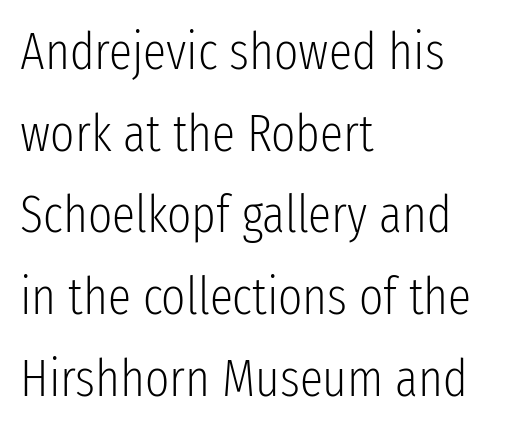
{"serif": "no", "italic": "no", "bold": "no", "weight": "light", "width": "condensed", "stroke_contrast": "low", "x_height": "medium", "monospaced": "no", "underline": "no", "align": "left", "line_spacing": "normal", "line_spacing_ratio": 1.57, "letter_spacing": "normal", "letter_spacing_em": 0.0, "glyph_px": 52}
